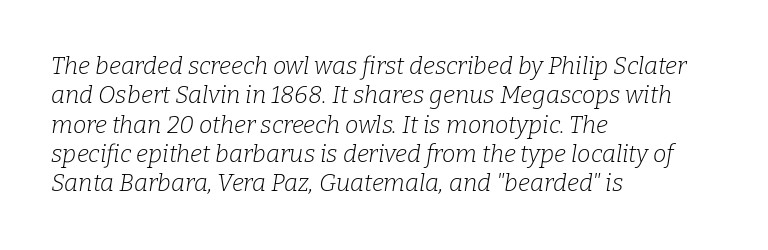
Q: Is the text bold? A: No.
Q: Is the text italic (slanted)? A: Yes, it leans right by about 9 degrees.
Q: Is the text underlined? A: No.
Q: How is the paragraph aligned? A: Left-aligned.
Q: Is the spacing between letters normal or unusually wide? A: Normal.
